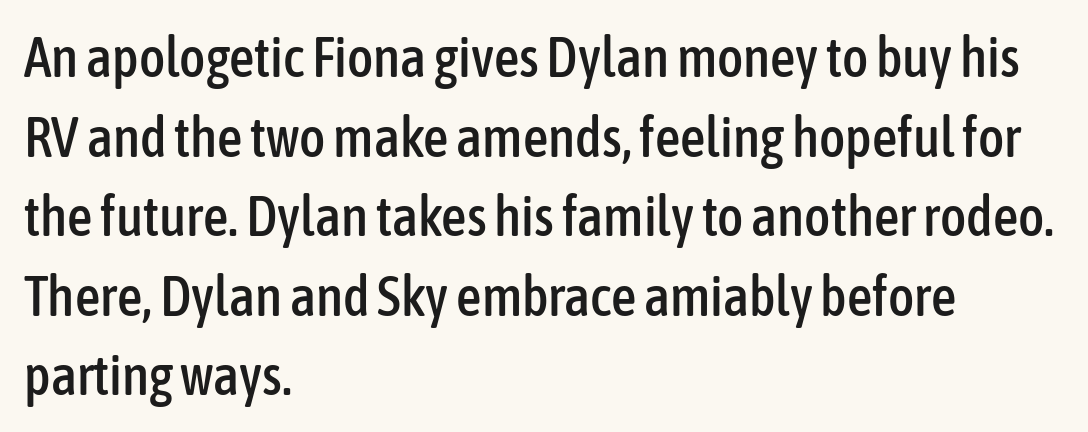
{"serif": "no", "italic": "no", "width": "condensed", "stroke_contrast": "low", "x_height": "medium", "monospaced": "no", "underline": "no", "align": "left", "line_spacing": "normal", "line_spacing_ratio": 1.42, "letter_spacing": "normal", "letter_spacing_em": 0.0, "glyph_px": 56}
